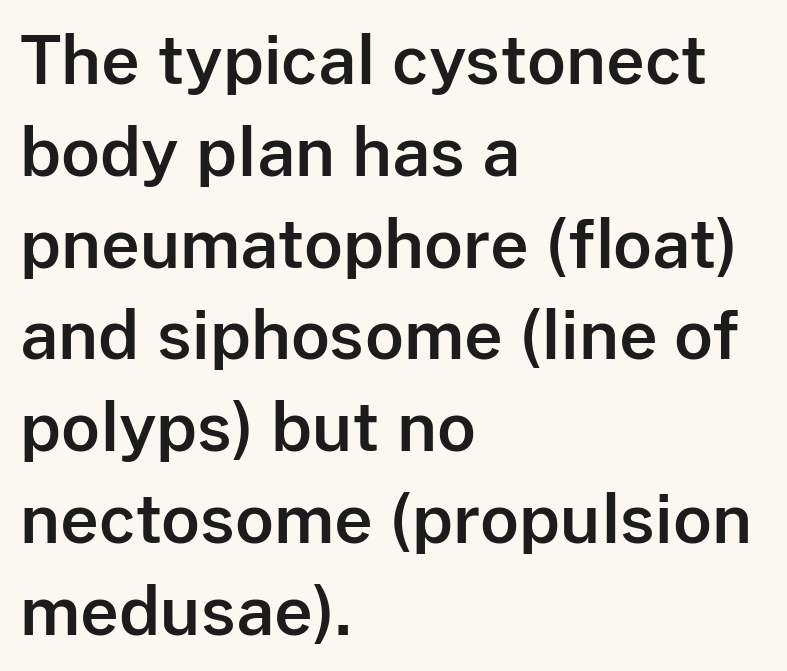
The image shows 67 px sans-serif type, upright; set left-aligned, normal line spacing (1.37x), normal letter spacing, not underlined; low stroke contrast and a medium x-height.
